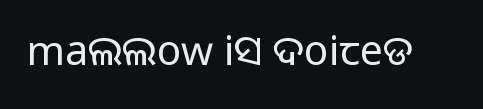
The image shows 41 px sans-serif type, upright; set normal letter spacing, not underlined; medium stroke contrast.
